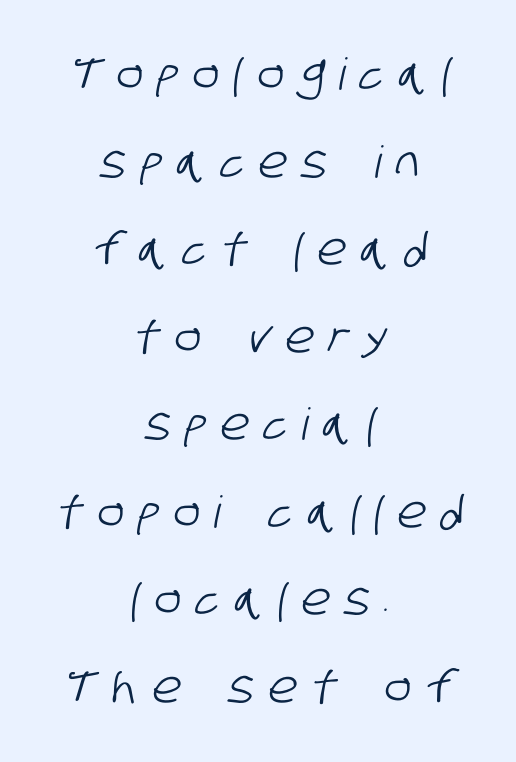
{"serif": "no", "width": "condensed", "stroke_contrast": "low", "x_height": "large", "monospaced": "no", "underline": "no", "align": "center", "line_spacing": "loose", "line_spacing_ratio": 1.99, "letter_spacing": "wide", "letter_spacing_em": 0.34, "glyph_px": 44}
